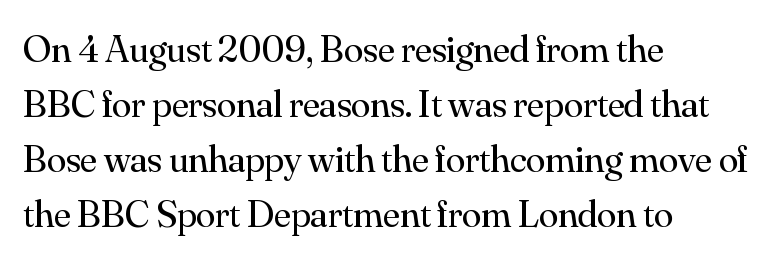
This is the regular roman posture of the typeface. No extra ink here — the face is not bold. Regarding leading, the lines here are spaced in the standard way. Each letter keeps its own natural width here, so spacing adapts to shape.
